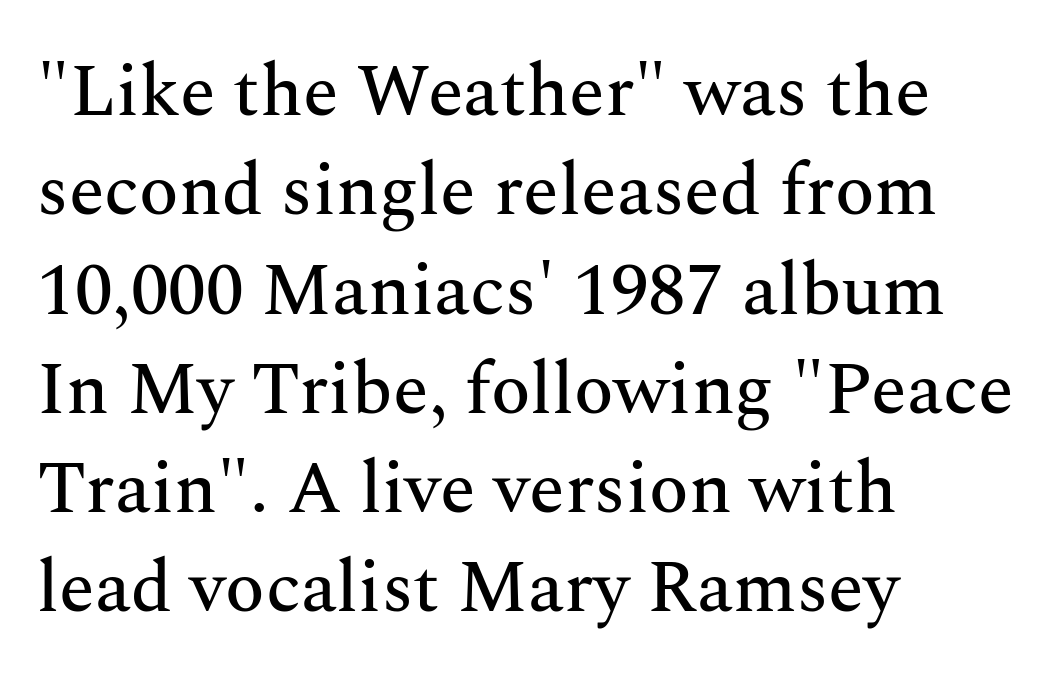
One-word summary of the alignment: left. The baseline area is clear. The letters sit at their default tracking, neither squeezed nor spread. Leading matches the norm, producing a regular column.
